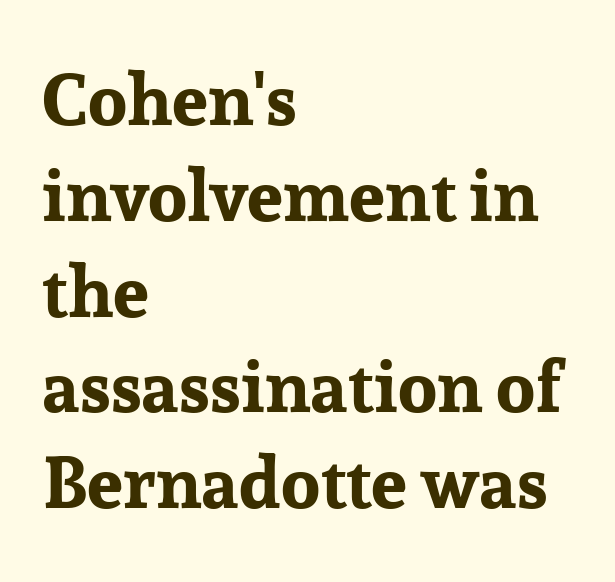
{"serif": "yes", "italic": "no", "bold": "yes", "weight": "bold", "width": "normal", "stroke_contrast": "low", "x_height": "medium", "monospaced": "no", "underline": "no", "align": "left", "line_spacing": "normal", "line_spacing_ratio": 1.33, "letter_spacing": "normal", "letter_spacing_em": 0.0, "glyph_px": 72}
